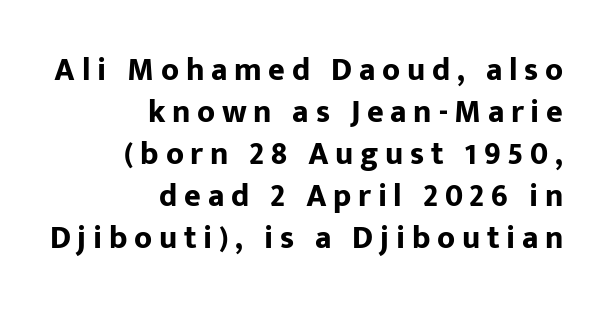
{"serif": "no", "italic": "no", "bold": "yes", "weight": "bold", "width": "normal", "stroke_contrast": "low", "x_height": "medium", "monospaced": "no", "underline": "no", "align": "right", "line_spacing": "normal", "line_spacing_ratio": 1.31, "letter_spacing": "wide", "letter_spacing_em": 0.21, "glyph_px": 32}
